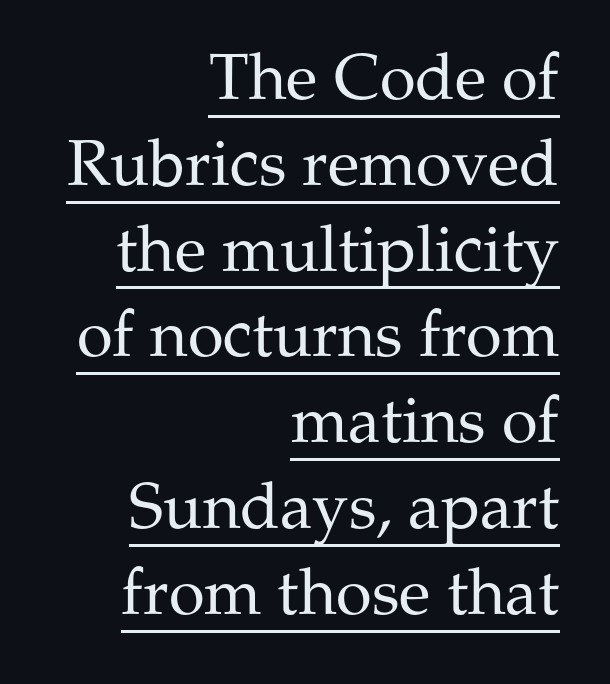
Q: Is the text bold? A: No.
Q: Is the text italic (slanted)? A: No, it is upright.
Q: Is the typeface a serif or a sans-serif typeface? A: Serif.
Q: Is the text underlined? A: Yes.
Q: How is the paragraph aligned? A: Right-aligned.
Q: Is the spacing between letters normal or unusually wide? A: Normal.
Q: Is the spacing between lines tight, normal or loose? A: Normal.
Q: Width (condensed, normal, or wide)? A: Normal.
Q: Stroke contrast? A: Medium.
Q: x-height? A: Medium.
Q: Monospaced? A: No.
